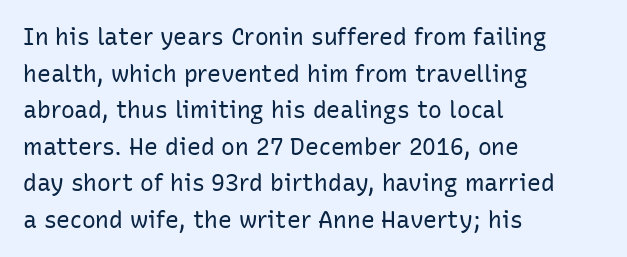
The image shows 23 px text type, upright; set left-aligned, normal line spacing (1.59x), normal letter spacing, not underlined.
